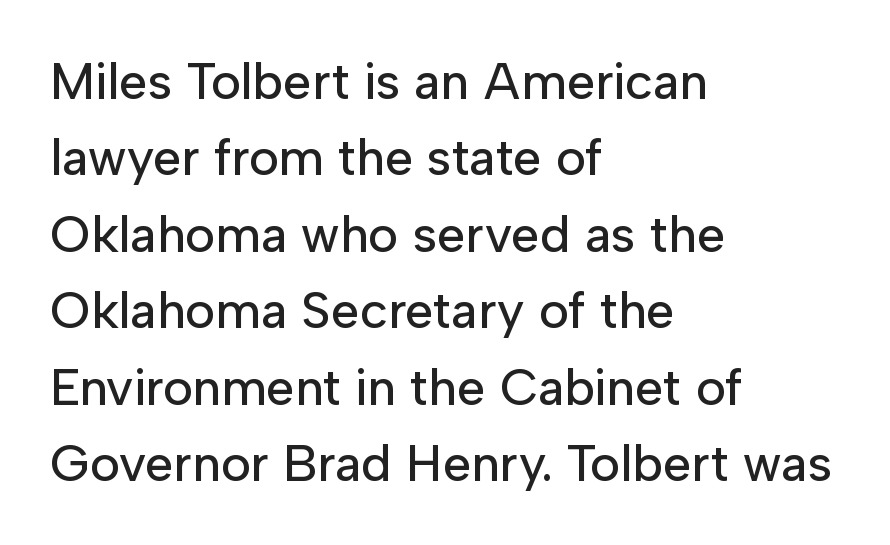
The image shows 51 px sans-serif type, upright; set left-aligned, normal line spacing (1.5x), normal letter spacing, not underlined; low stroke contrast and a medium x-height.
